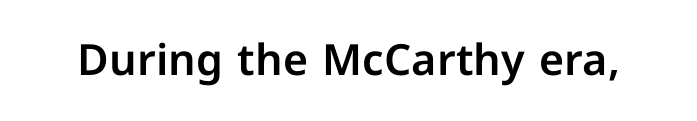
Q: Is the text italic (slanted)? A: No, it is upright.
Q: Is the typeface a serif or a sans-serif typeface? A: Sans-serif.
Q: Is the text underlined? A: No.
Q: Is the spacing between letters normal or unusually wide? A: Normal.
Q: Width (condensed, normal, or wide)? A: Normal.
Q: Stroke contrast? A: Low.
Q: x-height? A: Medium.
Q: Monospaced? A: No.
